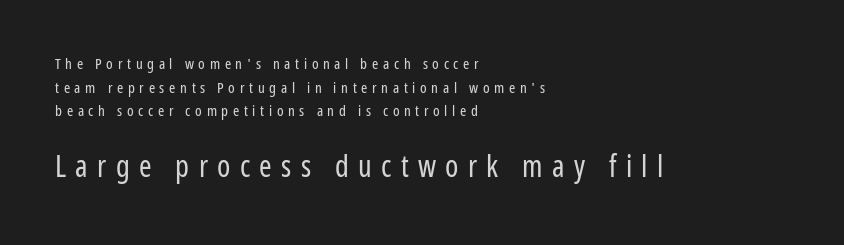
{"serif": "no", "italic": "no", "bold": "no", "weight": "regular", "width": "condensed", "stroke_contrast": "low", "x_height": "medium", "monospaced": "no", "underline": "no", "align": "left", "line_spacing": "normal", "line_spacing_ratio": 1.57, "letter_spacing": "wide", "letter_spacing_em": 0.31, "larger_block": "second", "size_ratio": 2.0, "glyph_px": 30}
